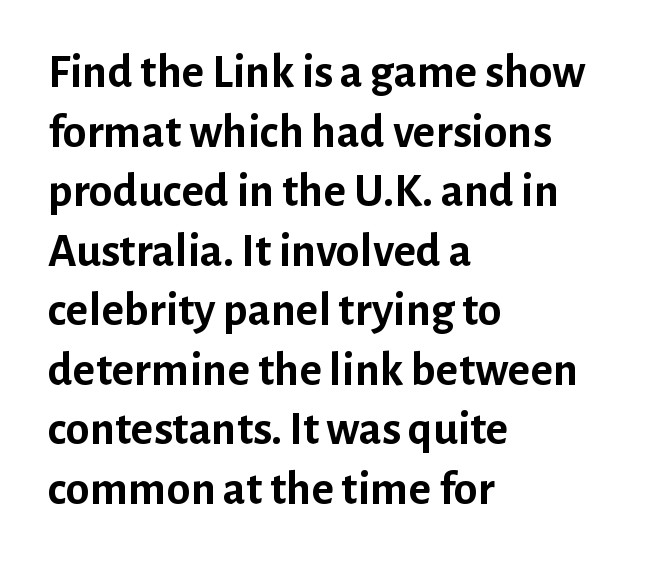
The image shows 48 px semibold sans-serif type, upright; set left-aligned, line spacing 1.24x, normal letter spacing, not underlined; low stroke contrast and a medium x-height.
